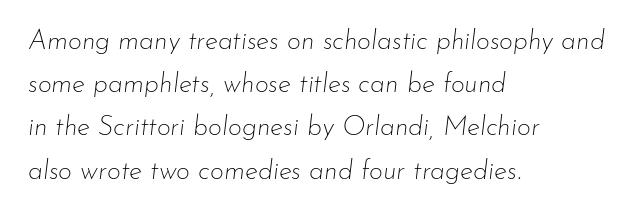
{"italic": "yes", "lean": "right", "slant_degrees": 7, "bold": "no", "underline": "no", "align": "left", "line_spacing": "normal", "line_spacing_ratio": 1.6, "letter_spacing": "normal", "letter_spacing_em": 0.0, "glyph_px": 27}
